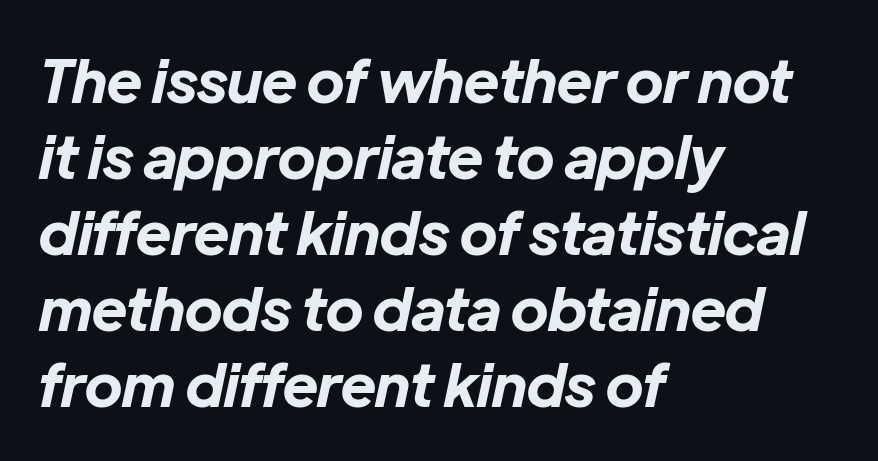
{"italic": "yes", "lean": "right", "slant_degrees": 12, "bold": "yes", "weight": "bold", "width": "normal", "stroke_contrast": "low", "x_height": "medium", "monospaced": "no", "underline": "no", "align": "left", "line_spacing": "normal", "line_spacing_ratio": 1.29, "letter_spacing": "normal", "letter_spacing_em": 0.0, "glyph_px": 59}
